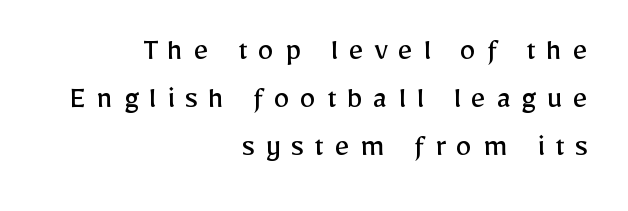
{"serif": "no", "italic": "no", "bold": "no", "weight": "regular", "width": "normal", "stroke_contrast": "low", "x_height": "medium", "monospaced": "no", "underline": "no", "align": "right", "line_spacing": "normal", "line_spacing_ratio": 1.46, "letter_spacing": "wide", "letter_spacing_em": 0.31, "glyph_px": 33}
